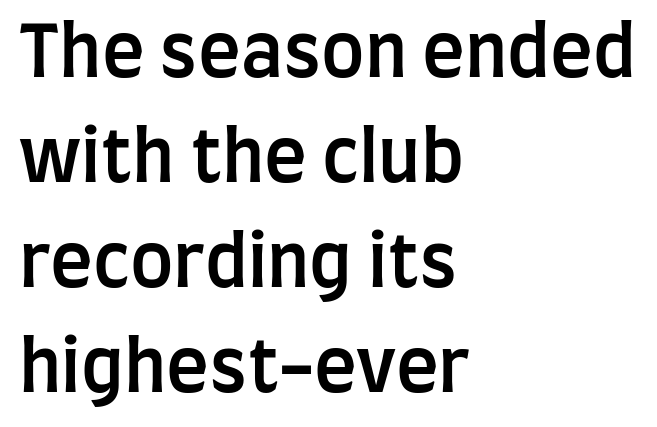
{"serif": "no", "italic": "no", "bold": "semi", "weight": "semibold", "width": "condensed", "stroke_contrast": "low", "x_height": "large", "monospaced": "no", "underline": "no", "align": "left", "line_spacing": "normal", "line_spacing_ratio": 1.46, "letter_spacing": "normal", "letter_spacing_em": 0.0, "glyph_px": 72}
